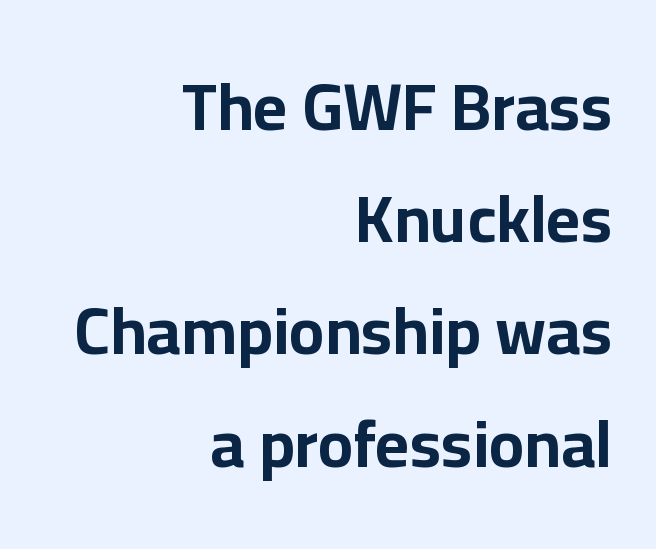
Q: Is the text bold? A: Yes.
Q: Is the text italic (slanted)? A: No, it is upright.
Q: Is the typeface a serif or a sans-serif typeface? A: Sans-serif.
Q: Is the text underlined? A: No.
Q: How is the paragraph aligned? A: Right-aligned.
Q: Is the spacing between letters normal or unusually wide? A: Normal.
Q: Is the spacing between lines tight, normal or loose? A: Normal.
Q: Width (condensed, normal, or wide)? A: Normal.
Q: Stroke contrast? A: Low.
Q: x-height? A: Medium.
Q: Monospaced? A: No.
